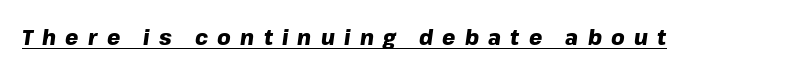
The image shows 21 px bold type, italic (leaning right); set unusually wide letter spacing (+0.44 em), underlined.
